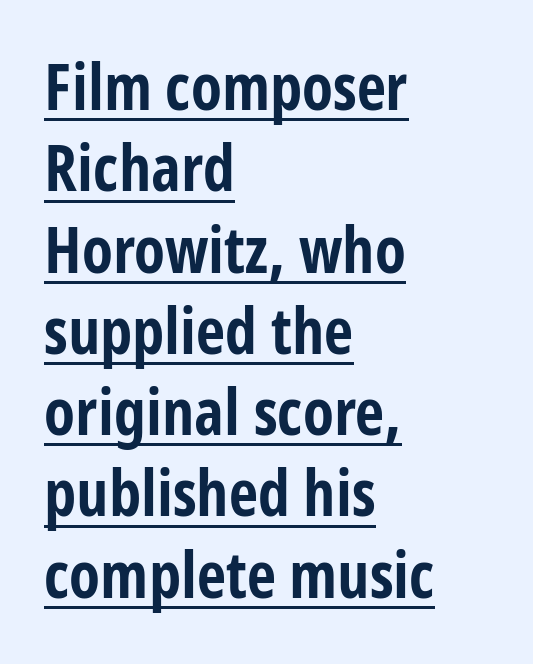
Q: Is the text bold? A: Yes.
Q: Is the text italic (slanted)? A: No, it is upright.
Q: Is the typeface a serif or a sans-serif typeface? A: Sans-serif.
Q: Is the text underlined? A: Yes.
Q: How is the paragraph aligned? A: Left-aligned.
Q: Is the spacing between letters normal or unusually wide? A: Normal.
Q: Is the spacing between lines tight, normal or loose? A: Normal.
Q: Width (condensed, normal, or wide)? A: Condensed.
Q: Stroke contrast? A: Low.
Q: x-height? A: Medium.
Q: Monospaced? A: No.
